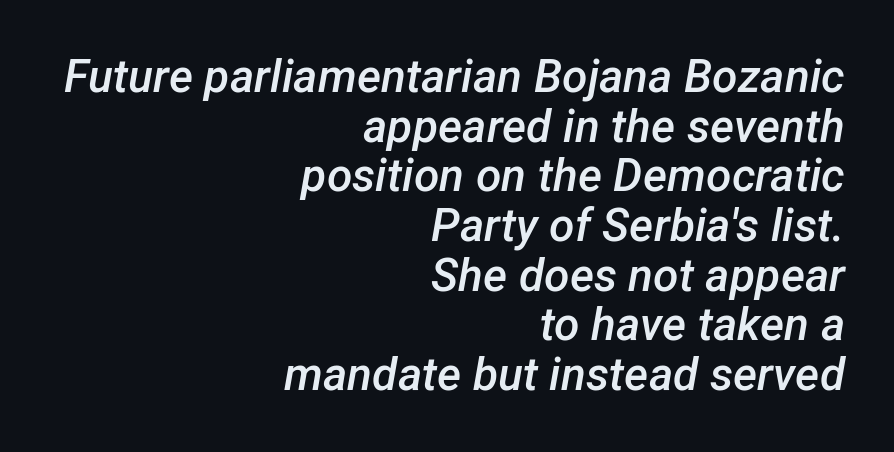
Compared with an ordinary text face, these strokes are moderately heavier — a semibold. Slanted lettering throughout. In CSS terms this would be text-align: right. The rendering uses natural spacing where letterforms have individual widths.
